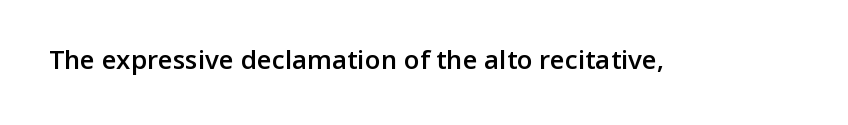
Ascenders rise straight up at ninety degrees. The typesetting leans somewhat heavy: a semibold. Observe the ordinary spacing: letters are neighbours, not strangers. Only glyphs here, with clear space below each row.
